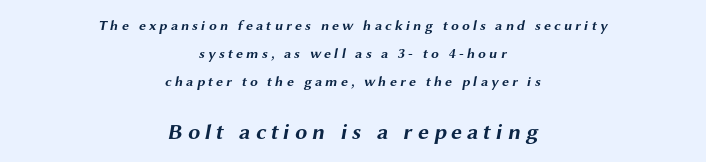
You'd pick this weight for a headline — it's a proper bold. Two sizes are in play, and the larger belongs to the second block. This sample uses expanded letter spacing, leaving extra air between glyphs. Line starts and ends both wander, symmetrically.
